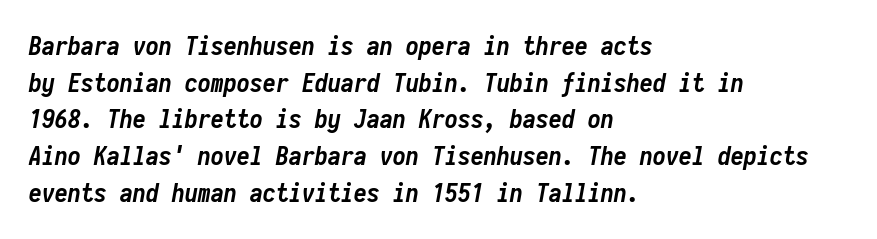
Q: Is the text bold? A: Yes.
Q: Is the text italic (slanted)? A: Yes, it leans right by about 10 degrees.
Q: Is the text underlined? A: No.
Q: How is the paragraph aligned? A: Left-aligned.
Q: Is the spacing between letters normal or unusually wide? A: Normal.
Q: Is the spacing between lines tight, normal or loose? A: Normal.
